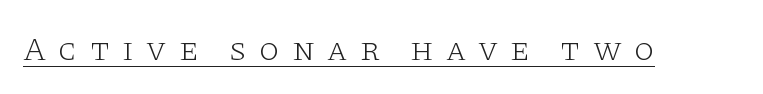
The image shows 33 px light, wide serif type, upright; set unusually wide letter spacing (+0.37 em), underlined; low stroke contrast and a large x-height.
